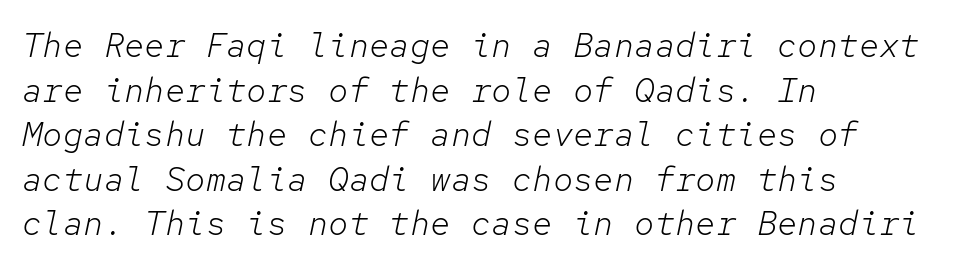
The font's italic variant was chosen for this text. The rendering anchors every line to the left-hand side. What stands out about the letter spacing? Nothing — it is the standard amount. Stems here are at most as thick as an everyday book face. Baseline-to-baseline distance is the conventional proportion of letter height. Descenders are the only things crossing below the line.
